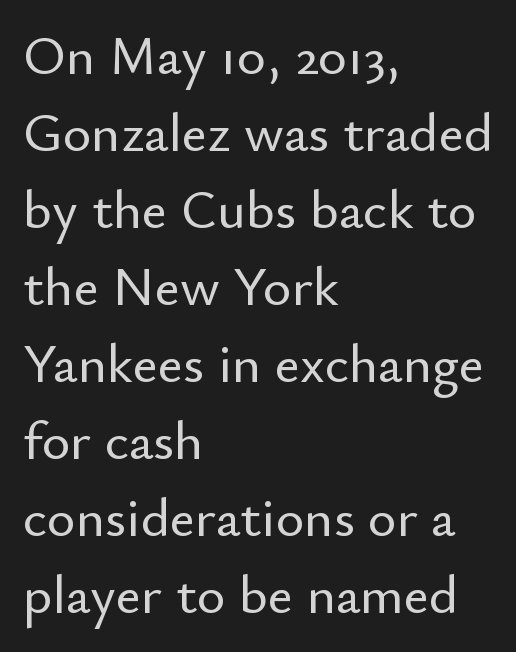
{"serif": "no", "italic": "no", "width": "normal", "stroke_contrast": "low", "x_height": "small", "monospaced": "no", "underline": "no", "align": "left", "line_spacing": "normal", "line_spacing_ratio": 1.4, "letter_spacing": "normal", "letter_spacing_em": 0.0, "glyph_px": 55}
